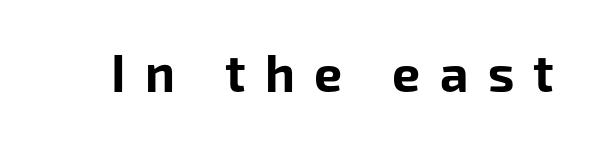
The image shows 50 px bold sans-serif type, upright; set unusually wide letter spacing (+0.39 em), not underlined; low stroke contrast and a medium x-height.
